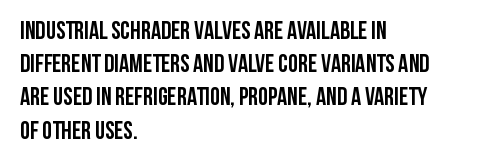
Q: Is the text bold? A: Yes.
Q: Is the text italic (slanted)? A: No, it is upright.
Q: Is the text underlined? A: No.
Q: How is the paragraph aligned? A: Left-aligned.
Q: Is the spacing between letters normal or unusually wide? A: Normal.
Q: Is the spacing between lines tight, normal or loose? A: Normal.
